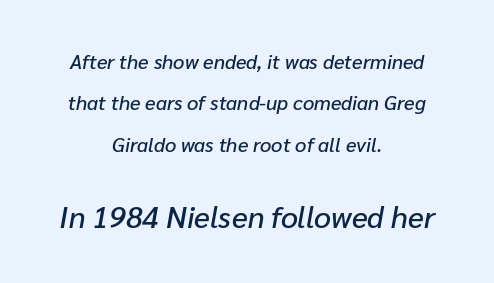
There is no visible air inserted between adjacent glyphs. Compared with typical paragraphs, the rows here are farther apart. You get the small type first, then a jump to larger type. The font's italic variant was chosen for this text. Underline: absent. This rendering uses center alignment, leaving both contours irregular but symmetric.
